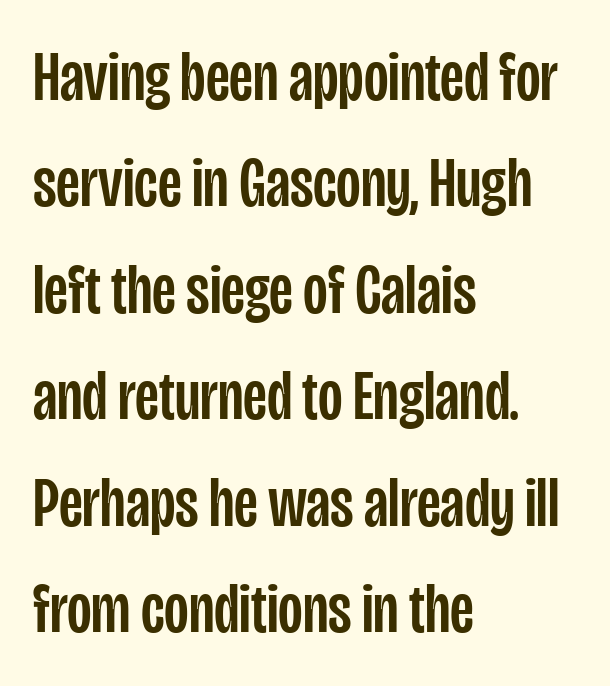
{"serif": "no", "italic": "no", "width": "condensed", "stroke_contrast": "low", "x_height": "large", "monospaced": "no", "underline": "no", "align": "left", "line_spacing": "normal", "line_spacing_ratio": 1.5, "letter_spacing": "normal", "letter_spacing_em": 0.0, "glyph_px": 71}
